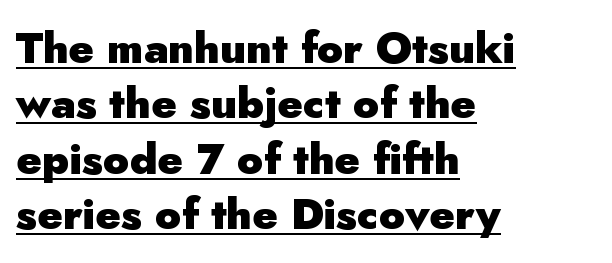
Every character sits straight up, as roman type does. What's the leading like? Ordinary, nothing unusual. Bold? Absolutely — the strokes are thick and heavy. Underlined type. Tracking here is standard; glyphs follow each other at the usual distance. Varying glyph widths throughout — classic text-font behaviour.
